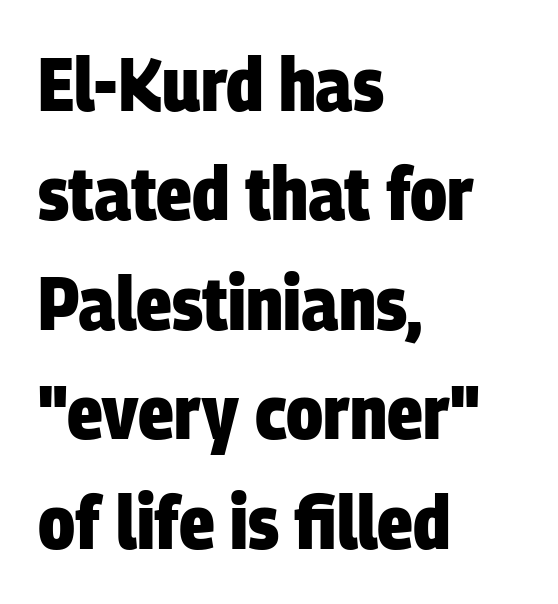
Does the type have serifs? No, each stem ends abruptly. Spacing verdict: proportional, widths tailored to each character. Is there much room between lines? A standard amount, neither cramped nor airy. The sample has been set heavy, in full bold. You could call the tracking neutral — neither tight nor loose.
